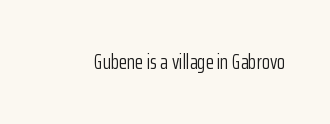
The image shows 21 px text type, upright; set normal letter spacing, not underlined.
